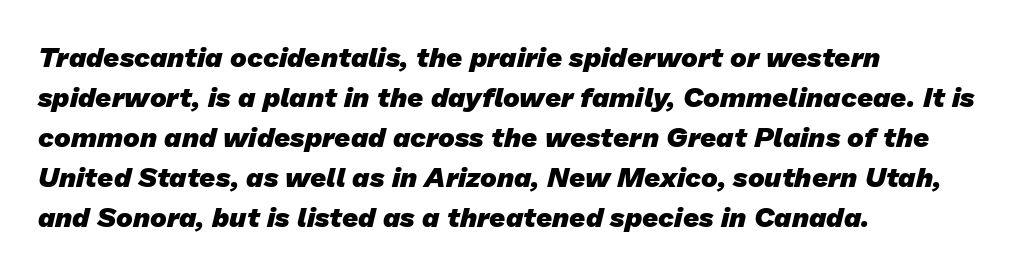
{"serif": "no", "bold": "yes", "weight": "heavy", "width": "normal", "stroke_contrast": "low", "x_height": "medium", "monospaced": "no", "underline": "no", "align": "left", "line_spacing": "normal", "line_spacing_ratio": 1.43, "letter_spacing": "normal", "letter_spacing_em": 0.0, "glyph_px": 28}
